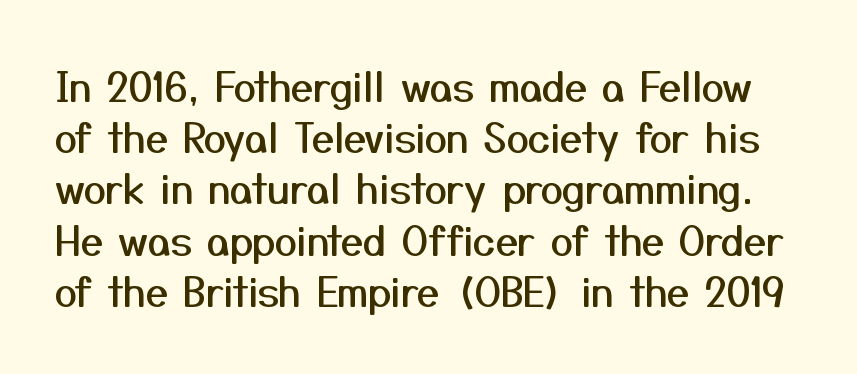
Q: Is the text italic (slanted)? A: No, it is upright.
Q: Is the typeface a serif or a sans-serif typeface? A: Sans-serif.
Q: Is the text underlined? A: No.
Q: Is the spacing between letters normal or unusually wide? A: Normal.
Q: Is the spacing between lines tight, normal or loose? A: Normal.
Q: Width (condensed, normal, or wide)? A: Normal.
Q: Stroke contrast? A: Medium.
Q: x-height? A: Medium.
Q: Monospaced? A: No.
